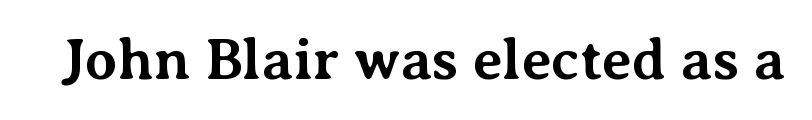
The image shows 58 px bold serif type, upright; set normal letter spacing, not underlined; medium stroke contrast and a medium x-height.
